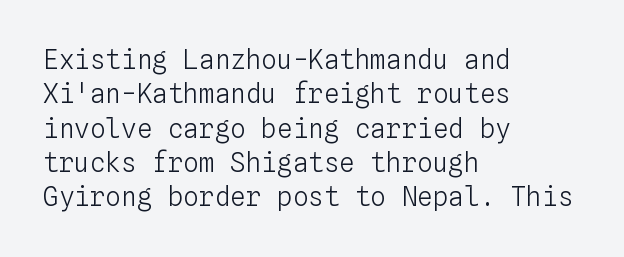
{"italic": "no", "bold": "no", "underline": "no", "align": "left", "line_spacing": "normal", "line_spacing_ratio": 1.32, "letter_spacing": "normal", "letter_spacing_em": 0.0, "glyph_px": 26}
